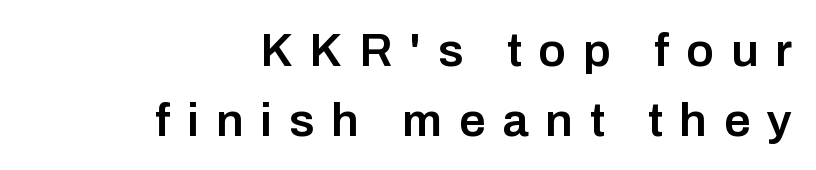
{"serif": "no", "italic": "no", "bold": "semi", "weight": "semibold", "width": "normal", "stroke_contrast": "low", "x_height": "medium", "monospaced": "no", "underline": "no", "align": "right", "line_spacing": "normal", "line_spacing_ratio": 1.48, "letter_spacing": "wide", "letter_spacing_em": 0.36, "glyph_px": 47}
